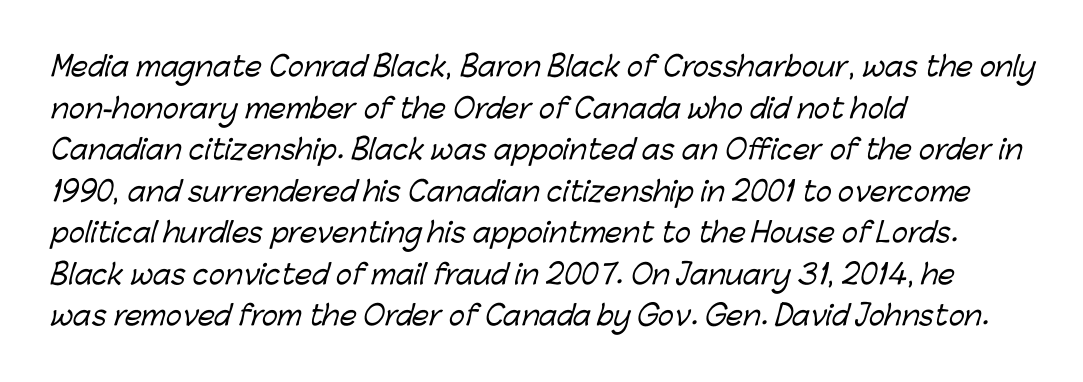
{"underline": "no", "align": "left", "line_spacing": "normal", "line_spacing_ratio": 1.54, "letter_spacing": "normal", "letter_spacing_em": 0.0, "glyph_px": 27}
